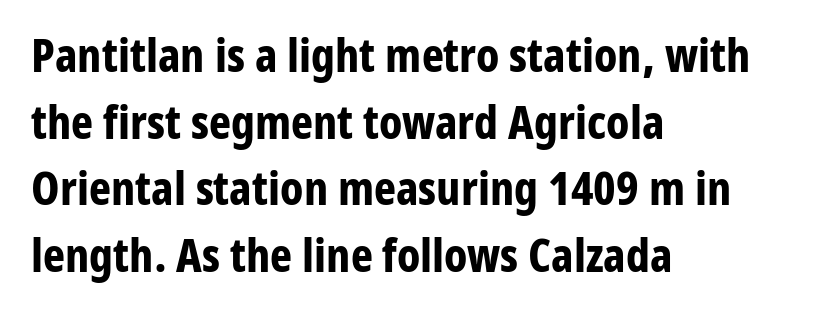
Q: Is the text bold? A: Yes.
Q: Is the text italic (slanted)? A: No, it is upright.
Q: Is the typeface a serif or a sans-serif typeface? A: Sans-serif.
Q: Is the text underlined? A: No.
Q: How is the paragraph aligned? A: Left-aligned.
Q: Is the spacing between letters normal or unusually wide? A: Normal.
Q: Is the spacing between lines tight, normal or loose? A: Normal.
Q: Width (condensed, normal, or wide)? A: Condensed.
Q: Stroke contrast? A: Low.
Q: x-height? A: Medium.
Q: Monospaced? A: No.
